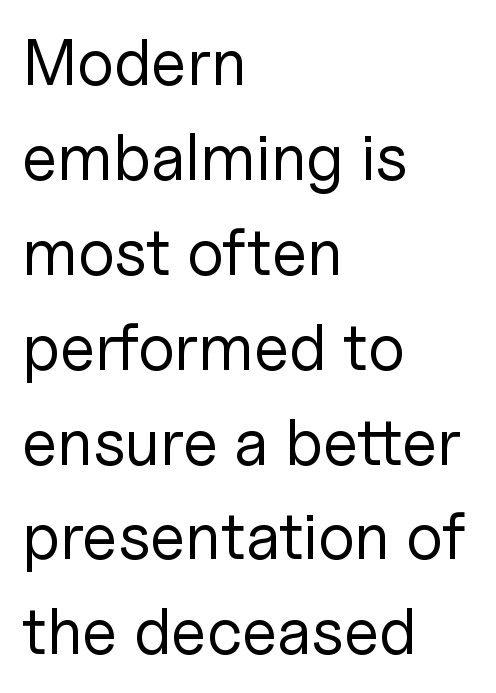
The image shows 65 px regular-weight sans-serif type, upright; set left-aligned, normal line spacing (1.46x), normal letter spacing, not underlined; low stroke contrast and a medium x-height.
